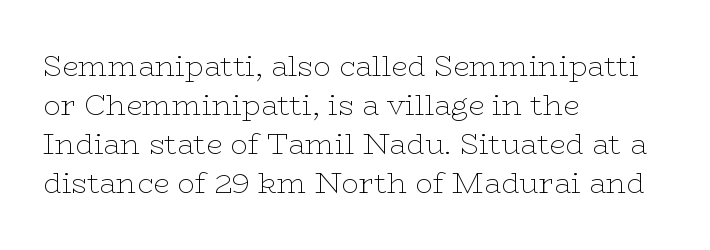
Q: Is the text bold? A: No.
Q: Is the text italic (slanted)? A: No, it is upright.
Q: Is the typeface a serif or a sans-serif typeface? A: Serif.
Q: Is the text underlined? A: No.
Q: How is the paragraph aligned? A: Left-aligned.
Q: Is the spacing between letters normal or unusually wide? A: Normal.
Q: Is the spacing between lines tight, normal or loose? A: Normal.
Q: Width (condensed, normal, or wide)? A: Wide.
Q: Stroke contrast? A: Low.
Q: x-height? A: Medium.
Q: Monospaced? A: No.
